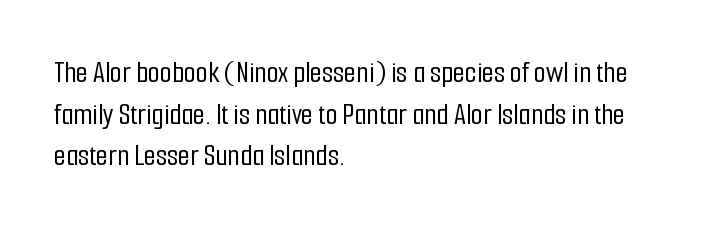
The image shows 31 px condensed sans-serif type, upright; set left-aligned, normal line spacing (1.34x), normal letter spacing, not underlined; low stroke contrast and a medium x-height.
